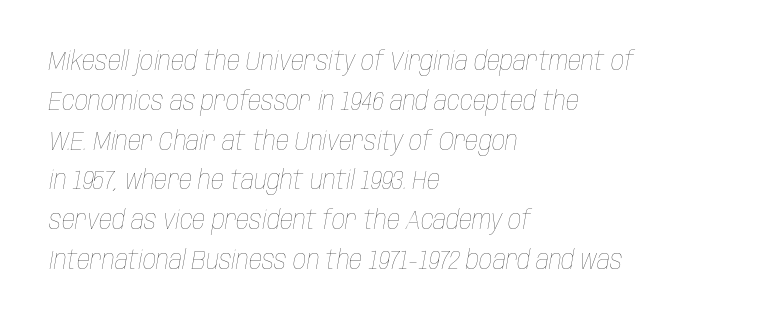
Q: Is the text bold? A: No.
Q: Is the text italic (slanted)? A: Yes, it leans right by about 10 degrees.
Q: Is the text underlined? A: No.
Q: How is the paragraph aligned? A: Left-aligned.
Q: Is the spacing between letters normal or unusually wide? A: Normal.
Q: Is the spacing between lines tight, normal or loose? A: Normal.
